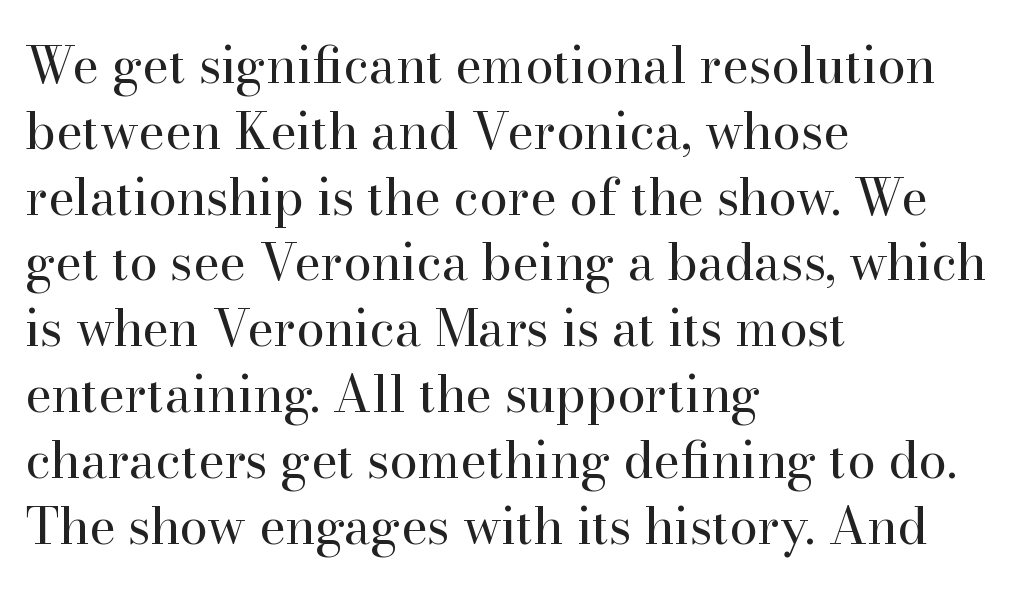
{"serif": "yes", "italic": "no", "bold": "no", "weight": "regular", "width": "normal", "stroke_contrast": "high", "x_height": "small", "monospaced": "no", "underline": "no", "align": "left", "line_spacing": "normal", "line_spacing_ratio": 1.29, "letter_spacing": "normal", "letter_spacing_em": 0.0, "glyph_px": 51}
